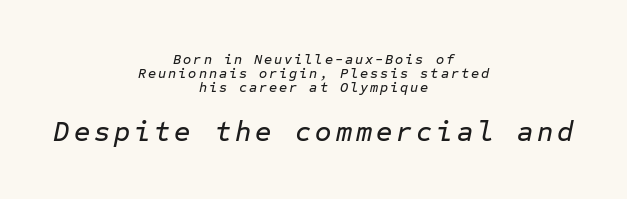
The image shows 28 px text type, italic (leaning right), monospaced; set centered, tight line spacing (0.99x), not underlined; the second (bottom) block is 2.0x larger; low stroke contrast and a medium x-height.
